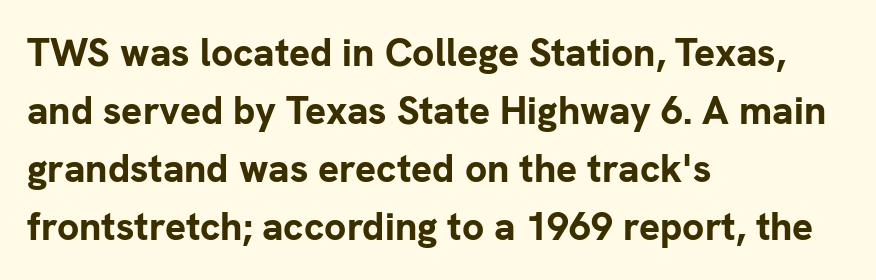
The image shows 39 px bold sans-serif type, upright; set left-aligned, normal line spacing (1.49x), normal letter spacing, not underlined; low stroke contrast and a medium x-height.
